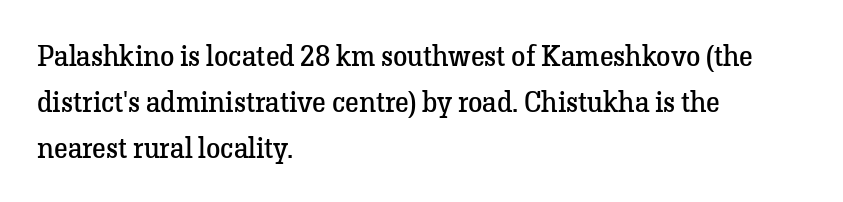
Q: Is the text bold? A: No.
Q: Is the text italic (slanted)? A: No, it is upright.
Q: Is the typeface a serif or a sans-serif typeface? A: Serif.
Q: Is the text underlined? A: No.
Q: How is the paragraph aligned? A: Left-aligned.
Q: Is the spacing between letters normal or unusually wide? A: Normal.
Q: Is the spacing between lines tight, normal or loose? A: Normal.
Q: Width (condensed, normal, or wide)? A: Normal.
Q: Stroke contrast? A: Low.
Q: x-height? A: Medium.
Q: Monospaced? A: No.
